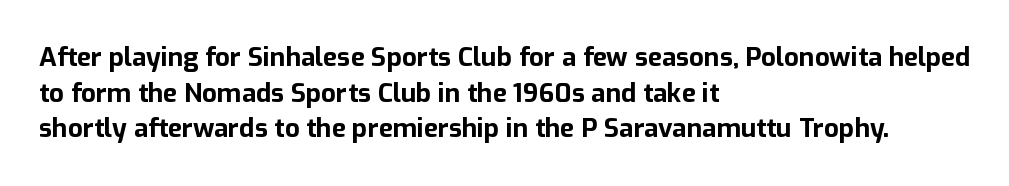
The image shows 26 px bold type, upright; set left-aligned, normal line spacing (1.37x), normal letter spacing, not underlined.
